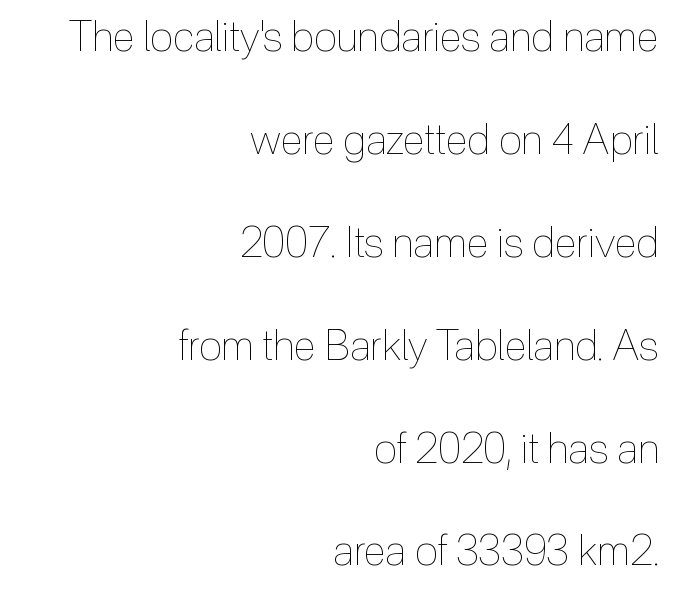
The image shows 42 px thin, condensed type, upright; set right-aligned, loose line spacing (2.45x), normal letter spacing, not underlined; a medium x-height.
